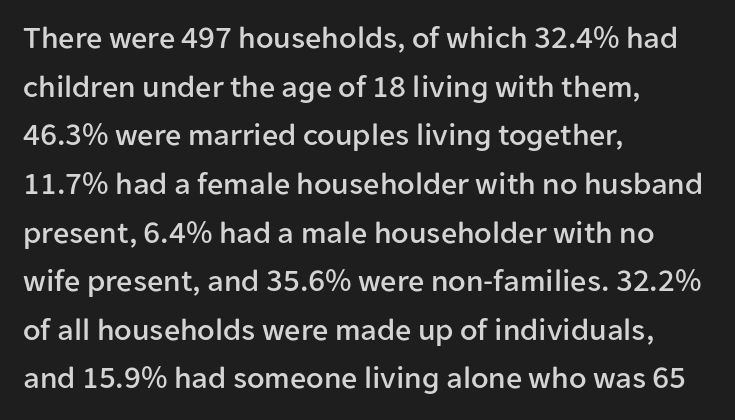
Q: Is the text italic (slanted)? A: No, it is upright.
Q: Is the typeface a serif or a sans-serif typeface? A: Sans-serif.
Q: Is the text underlined? A: No.
Q: How is the paragraph aligned? A: Left-aligned.
Q: Is the spacing between letters normal or unusually wide? A: Normal.
Q: Is the spacing between lines tight, normal or loose? A: Normal.
Q: Width (condensed, normal, or wide)? A: Normal.
Q: Stroke contrast? A: Low.
Q: x-height? A: Medium.
Q: Monospaced? A: No.
